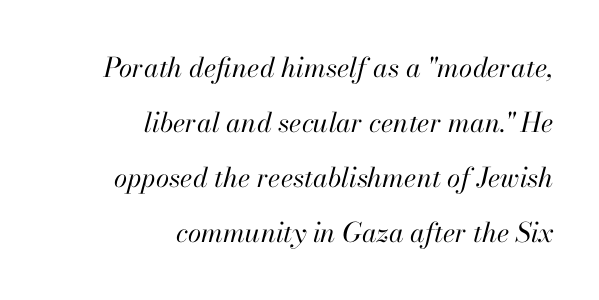
This rendering uses right alignment, leaving the left contour irregular. Rendered with sloped, italic letterforms. Check the space under the baseline: it is left empty. Line spacing here is loose. Letter spacing: default.
